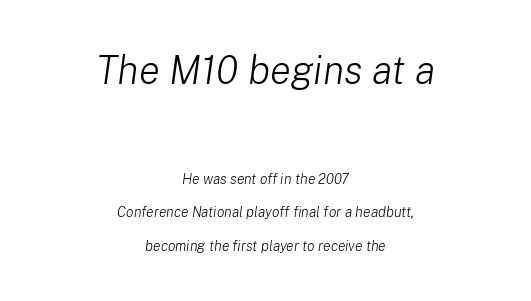
{"italic": "yes", "lean": "right", "slant_degrees": 8, "bold": "no", "weight": "light", "width": "normal", "stroke_contrast": "low", "x_height": "medium", "monospaced": "no", "underline": "no", "align": "center", "line_spacing": "loose", "line_spacing_ratio": 2.38, "letter_spacing": "normal", "letter_spacing_em": 0.0, "larger_block": "first", "size_ratio": 2.79, "glyph_px": 39}
